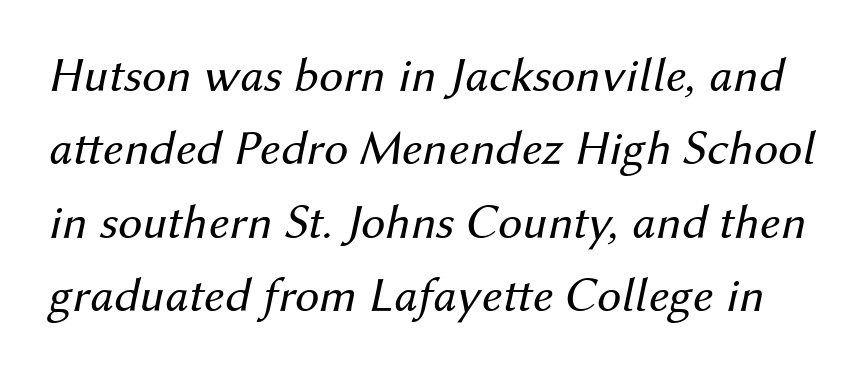
The image shows 49 px regular-weight type, italic (leaning right); set normal line spacing (1.5x), normal letter spacing, not underlined; medium stroke contrast and a medium x-height.
